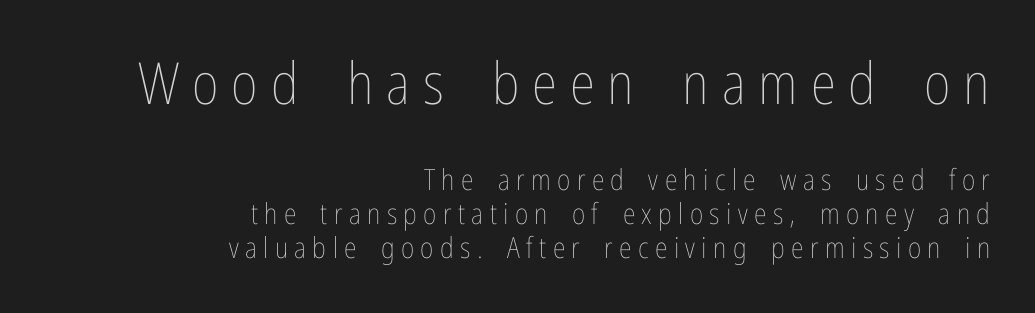
The image shows 58 px thin, condensed type, upright; set right-aligned, line spacing 1.18x, unusually wide letter spacing (+0.22 em), not underlined; the first (top) block is 2.0x larger; low stroke contrast and a medium x-height.
